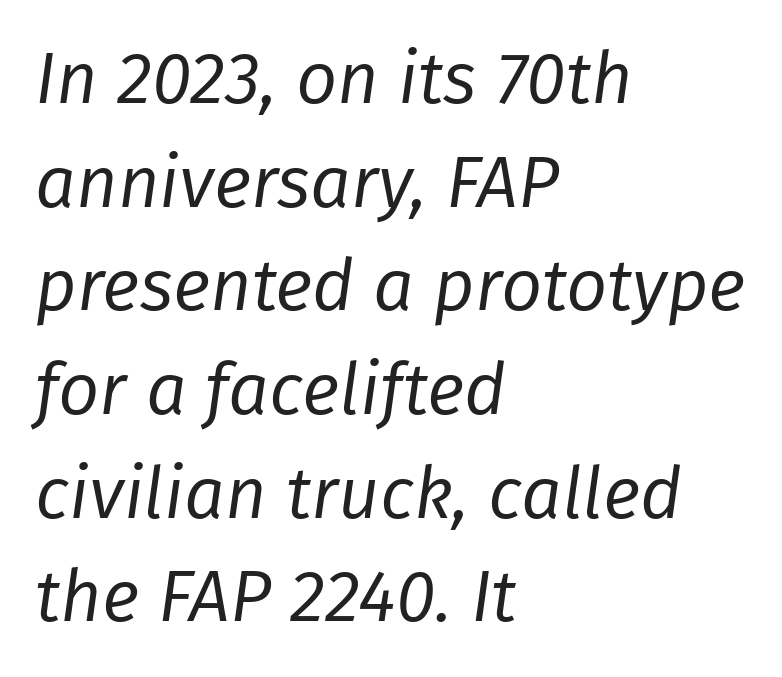
If you measured baseline to baseline, you'd find a middling distance. The lettering tilts uniformly, giving the passage an italic look. Character widths vary here, with narrow letters taking less room than wide ones. Counters stay open thanks to moderate or lighter strokes. Descenders are the only things crossing below the line.
